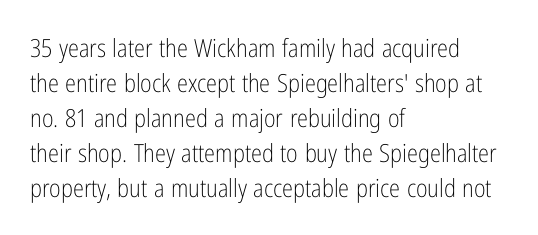
{"italic": "no", "bold": "no", "underline": "no", "align": "left", "line_spacing": "normal", "line_spacing_ratio": 1.4, "letter_spacing": "normal", "letter_spacing_em": 0.0, "glyph_px": 25}
